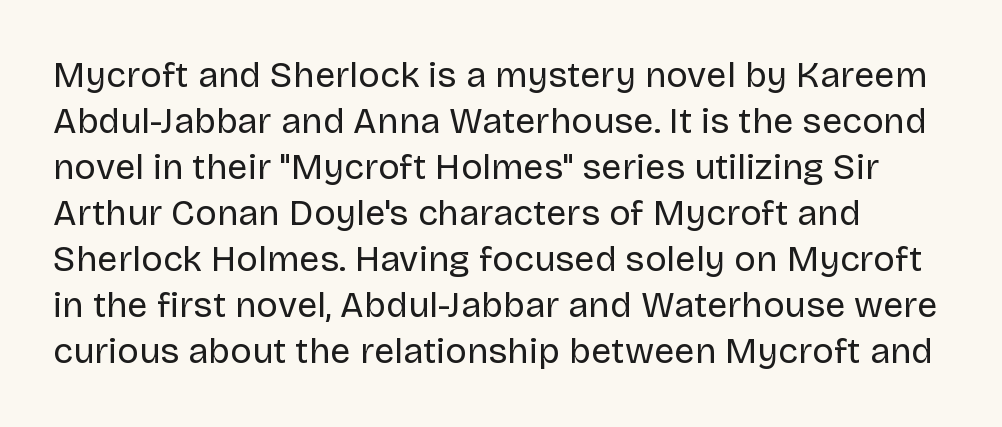
The image shows 36 px regular-weight sans-serif type, upright; set normal line spacing (1.28x), normal letter spacing, not underlined; low stroke contrast and a large x-height.
